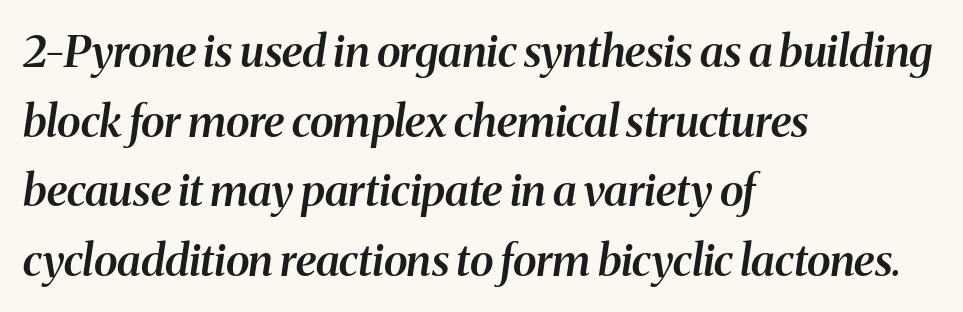
Q: Is the text bold? A: Semi-bold.
Q: Is the text italic (slanted)? A: Yes, it leans right by about 8 degrees.
Q: Is the typeface a serif or a sans-serif typeface? A: Serif.
Q: Is the text underlined? A: No.
Q: How is the paragraph aligned? A: Left-aligned.
Q: Is the spacing between letters normal or unusually wide? A: Normal.
Q: Is the spacing between lines tight, normal or loose? A: Normal.
Q: Width (condensed, normal, or wide)? A: Normal.
Q: Stroke contrast? A: Medium.
Q: x-height? A: Medium.
Q: Monospaced? A: No.
